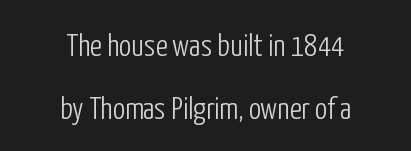
Q: Is the text bold? A: No.
Q: Is the text italic (slanted)? A: No, it is upright.
Q: Is the typeface a serif or a sans-serif typeface? A: Sans-serif.
Q: Is the text underlined? A: No.
Q: How is the paragraph aligned? A: Centered.
Q: Is the spacing between letters normal or unusually wide? A: Normal.
Q: Is the spacing between lines tight, normal or loose? A: Loose.
Q: Width (condensed, normal, or wide)? A: Condensed.
Q: Stroke contrast? A: Low.
Q: x-height? A: Medium.
Q: Monospaced? A: No.
